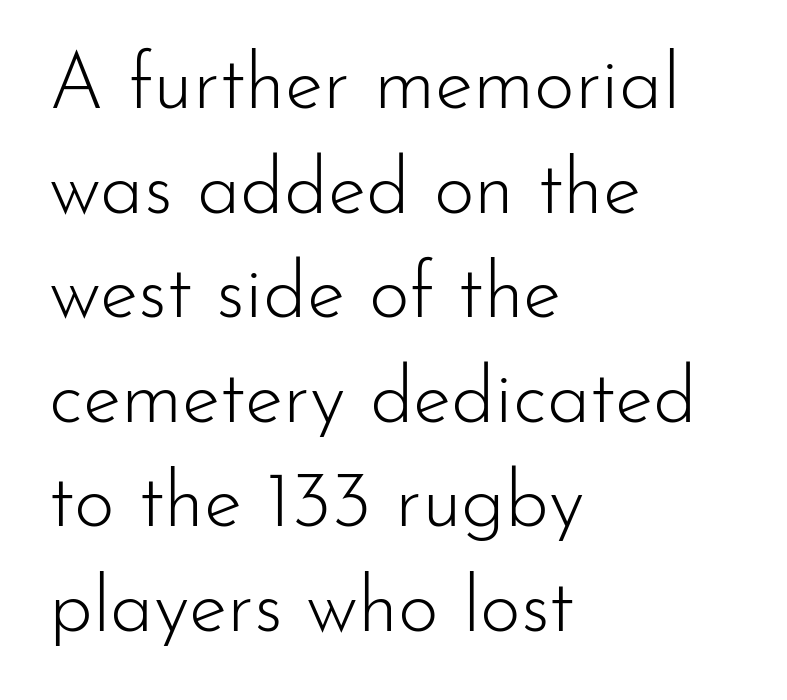
The image shows 78 px light sans-serif type, upright; set left-aligned, normal line spacing (1.34x), normal letter spacing, not underlined; low stroke contrast and a small x-height.
